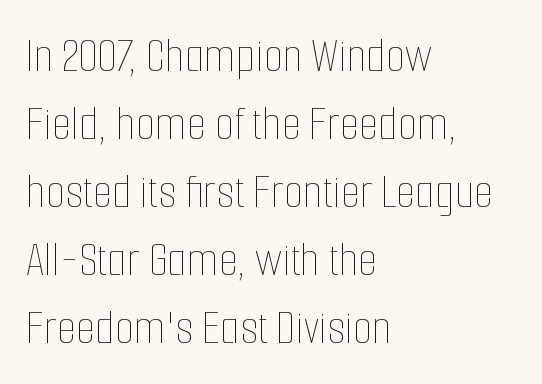
The image shows 50 px thin, condensed type, upright; set left-aligned, normal line spacing (1.36x), normal letter spacing, not underlined; low stroke contrast and a medium x-height.
